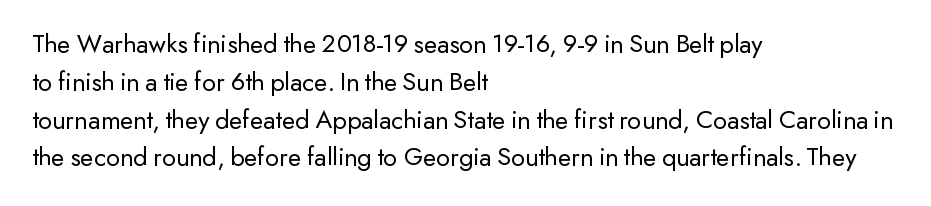
Q: Is the text bold? A: No.
Q: Is the text italic (slanted)? A: No, it is upright.
Q: Is the text underlined? A: No.
Q: How is the paragraph aligned? A: Left-aligned.
Q: Is the spacing between letters normal or unusually wide? A: Normal.
Q: Is the spacing between lines tight, normal or loose? A: Normal.
